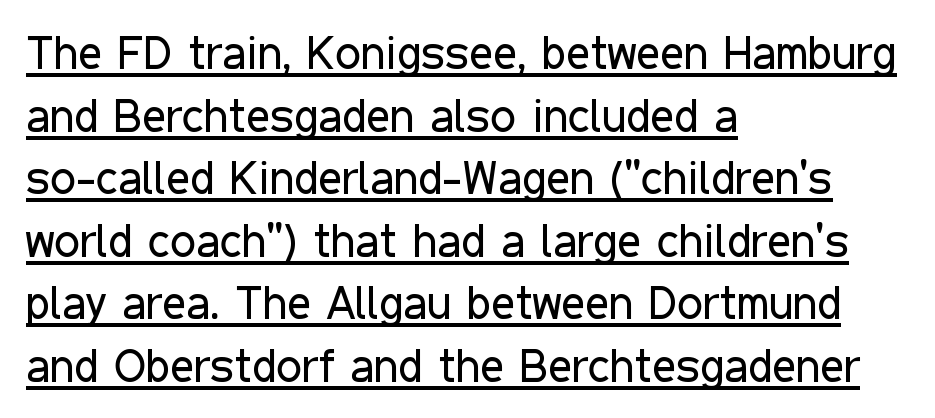
Q: Is the text bold? A: No.
Q: Is the text italic (slanted)? A: No, it is upright.
Q: Is the typeface a serif or a sans-serif typeface? A: Sans-serif.
Q: Is the text underlined? A: Yes.
Q: How is the paragraph aligned? A: Left-aligned.
Q: Is the spacing between letters normal or unusually wide? A: Normal.
Q: Is the spacing between lines tight, normal or loose? A: Normal.
Q: Width (condensed, normal, or wide)? A: Condensed.
Q: Stroke contrast? A: Low.
Q: x-height? A: Medium.
Q: Monospaced? A: No.
